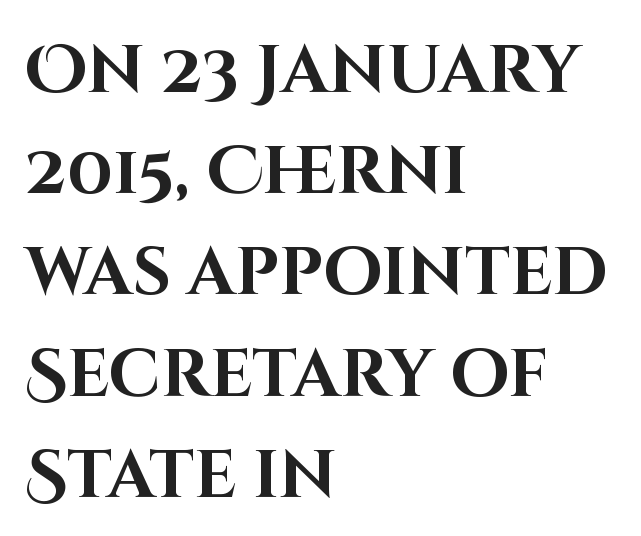
The image shows 67 px bold sans-serif type, upright; set left-aligned, normal line spacing (1.51x), normal letter spacing, not underlined; high stroke contrast and a large x-height.
